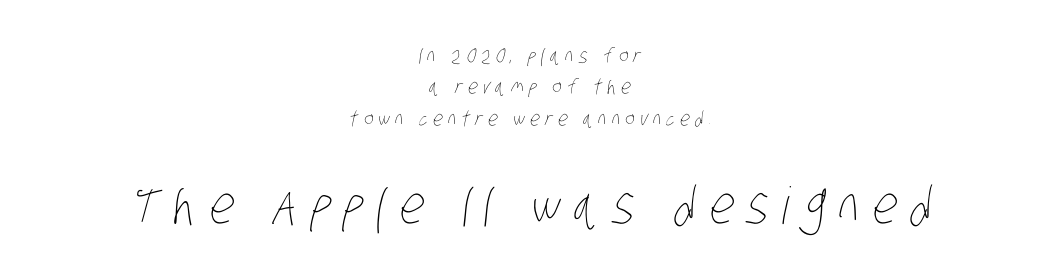
The leading is moderate, giving the passage an even texture. No heavy texture on the line: the type isn't bold. Is the letter spacing exaggerated? Yes — the characters are pushed far apart. Bare-footed words on every line. These lines are rendered in a variable-pitch font. Which margin do the lines hug? Neither — every line sits in the middle.
